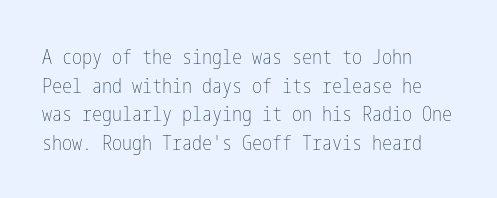
{"italic": "no", "bold": "no", "underline": "no", "align": "left", "line_spacing": "normal", "line_spacing_ratio": 1.43, "letter_spacing": "normal", "letter_spacing_em": 0.0, "glyph_px": 20}
